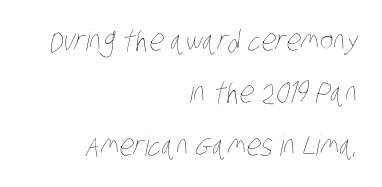
Line endings align vertically; line beginnings do not. Weight class: somewhere from thin through regular. Plain, unruled lines of type. Looks like regular typesetting: each glyph gets only the width it needs. Inter-character spacing is left at the font's built-in metrics.
